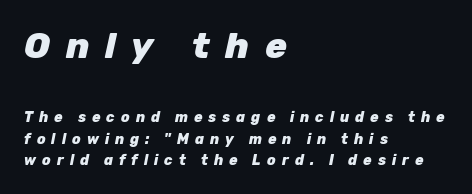
The image shows 36 px heavy type, italic (leaning right); set left-aligned, normal line spacing (1.54x), unusually wide letter spacing (+0.43 em), not underlined; the first (top) block is 2.57x larger; low stroke contrast and a medium x-height.
